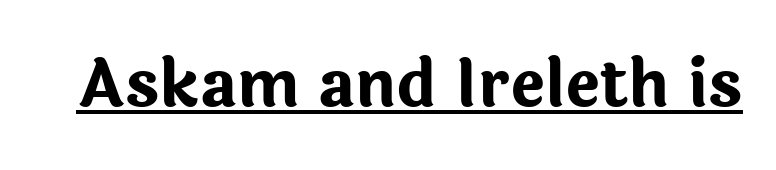
The image shows 65 px bold sans-serif type, upright; set normal letter spacing, underlined; low stroke contrast and a medium x-height.
